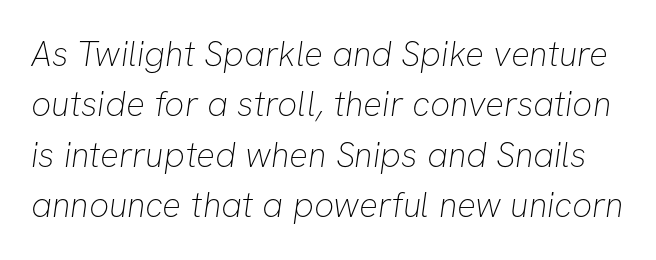
{"serif": "no", "bold": "no", "weight": "thin", "width": "normal", "stroke_contrast": "low", "x_height": "medium", "monospaced": "no", "underline": "no", "line_spacing": "normal", "line_spacing_ratio": 1.44, "letter_spacing": "normal", "letter_spacing_em": 0.0, "glyph_px": 35}
